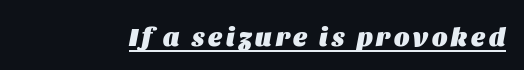
The image shows 26 px bold type, italic (leaning right); set underlined.
